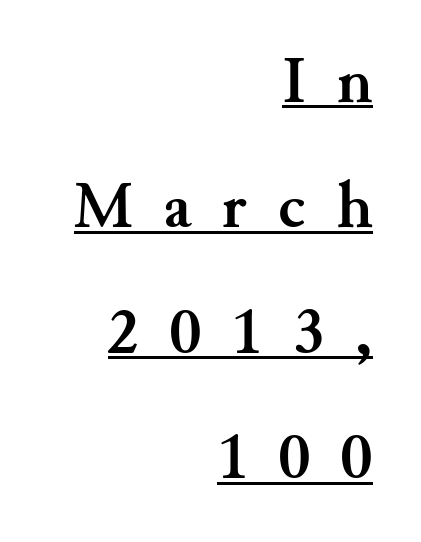
The image shows 66 px semibold serif type, upright; set right-aligned, loose line spacing (1.9x), unusually wide letter spacing (+0.47 em), underlined; medium stroke contrast and a small x-height.
